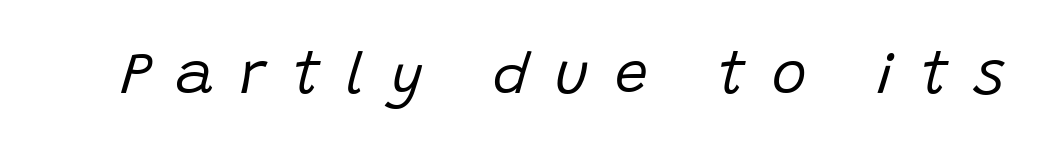
{"italic": "yes", "lean": "right", "slant_degrees": 15, "bold": "no", "weight": "regular", "width": "normal", "stroke_contrast": "low", "x_height": "large", "monospaced": "no", "underline": "no", "letter_spacing": "wide", "letter_spacing_em": 0.44, "glyph_px": 59}
